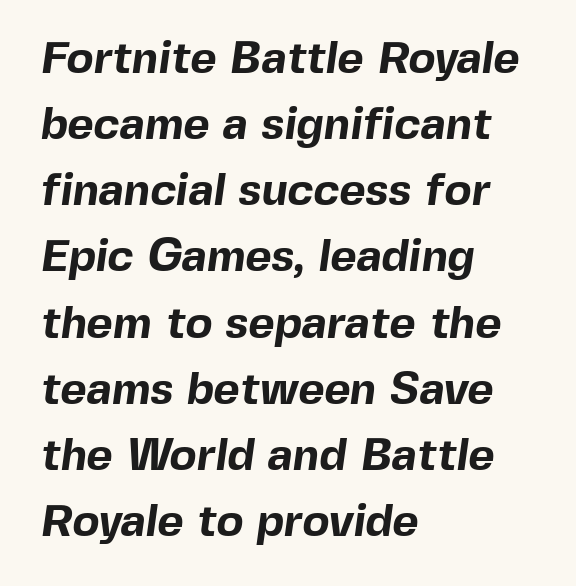
Q: Is the text bold? A: Yes.
Q: Is the typeface a serif or a sans-serif typeface? A: Sans-serif.
Q: Is the text underlined? A: No.
Q: How is the paragraph aligned? A: Left-aligned.
Q: Is the spacing between letters normal or unusually wide? A: Normal.
Q: Is the spacing between lines tight, normal or loose? A: Normal.
Q: Width (condensed, normal, or wide)? A: Normal.
Q: x-height? A: Medium.
Q: Monospaced? A: No.
